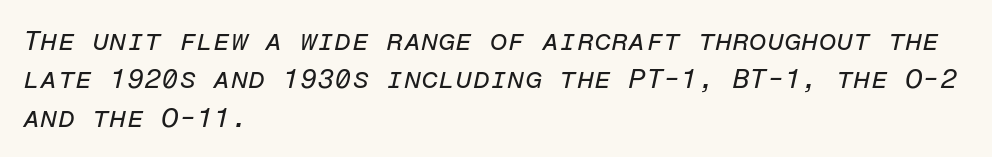
Q: Is the text bold? A: No.
Q: Is the text italic (slanted)? A: Yes, it leans right by about 12 degrees.
Q: Is the text underlined? A: No.
Q: How is the paragraph aligned? A: Left-aligned.
Q: Is the spacing between letters normal or unusually wide? A: Normal.
Q: Is the spacing between lines tight, normal or loose? A: Normal.
Q: Width (condensed, normal, or wide)? A: Normal.
Q: Stroke contrast? A: Low.
Q: x-height? A: Medium.
Q: Monospaced? A: Yes.
